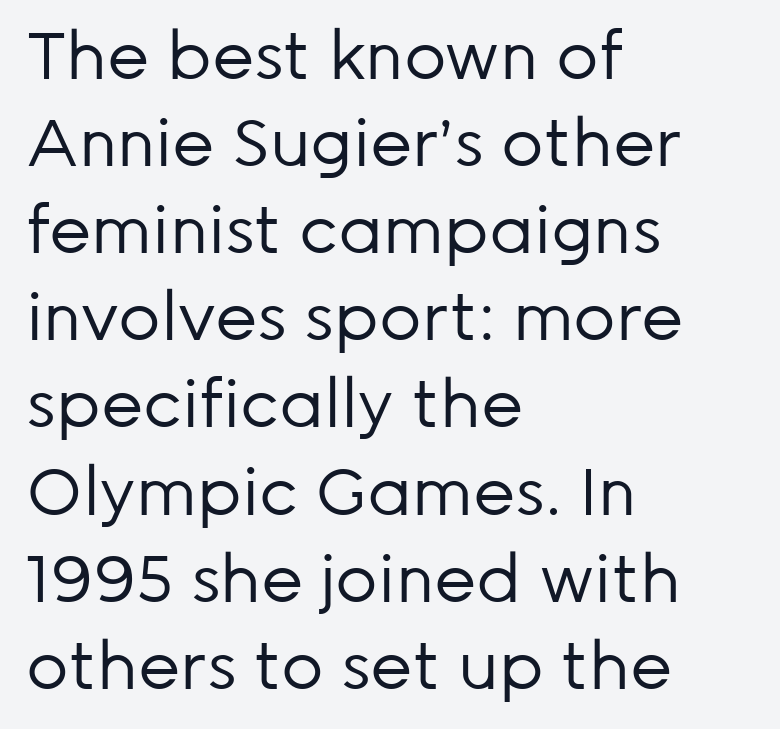
The image shows 66 px regular-weight sans-serif type, upright; set left-aligned, normal line spacing (1.32x), normal letter spacing, not underlined; low stroke contrast and a medium x-height.
